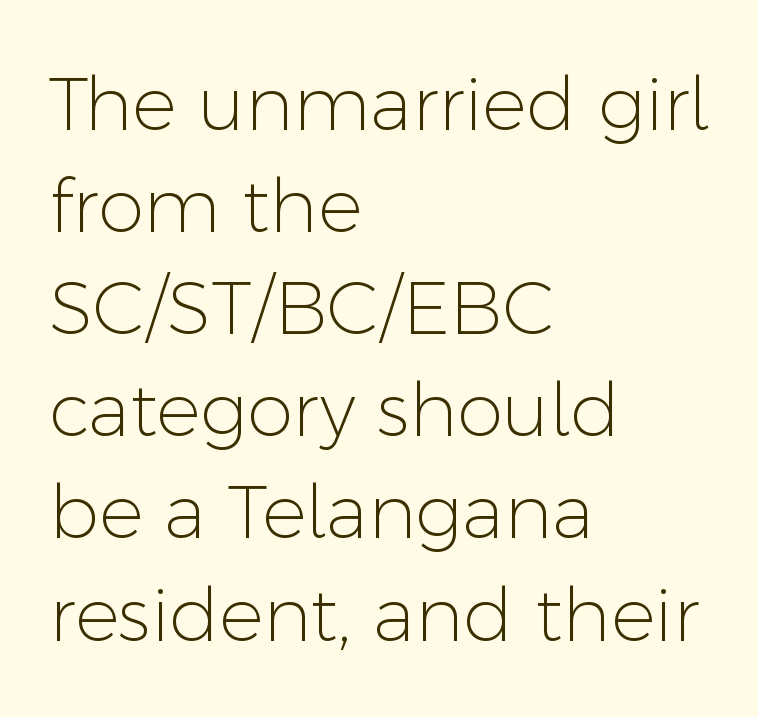
{"serif": "no", "italic": "no", "bold": "no", "weight": "light", "width": "normal", "stroke_contrast": "low", "x_height": "medium", "monospaced": "no", "underline": "no", "align": "left", "line_spacing": "normal", "line_spacing_ratio": 1.38, "letter_spacing": "normal", "letter_spacing_em": 0.0, "glyph_px": 74}
